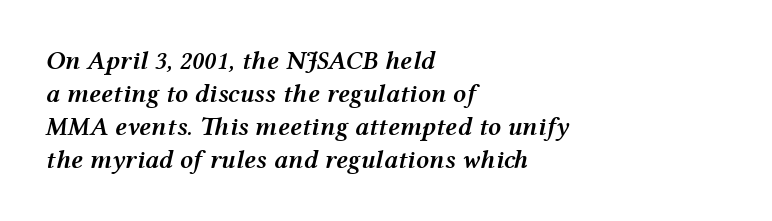
{"italic": "yes", "lean": "right", "slant_degrees": 12, "bold": "semi", "underline": "no", "align": "left", "line_spacing": "normal", "line_spacing_ratio": 1.27, "letter_spacing": "normal", "letter_spacing_em": 0.0, "glyph_px": 26}
